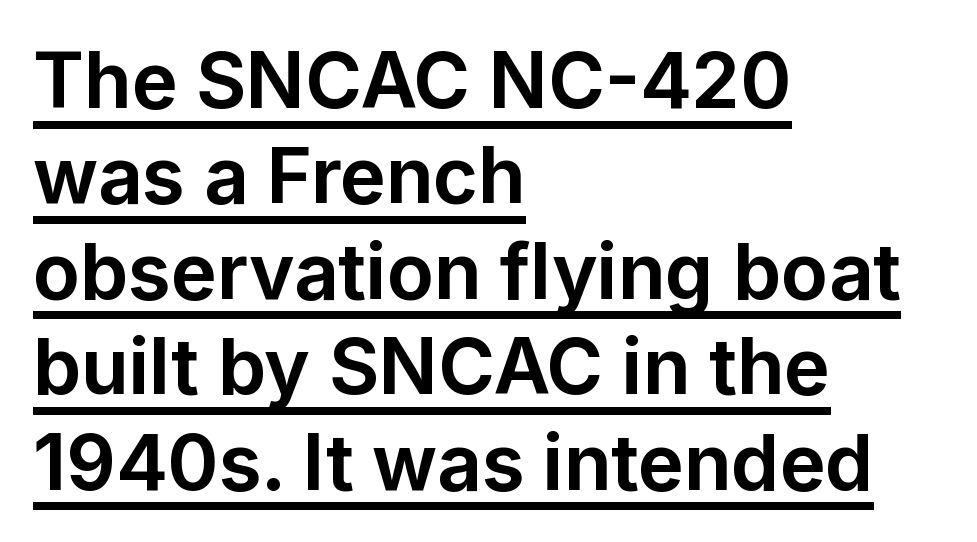
Notice how the stems are strictly vertical — no italics here. In terms of weight, the rendering is a true, heavy bold. The glyphs are accompanied by a horizontal stroke just below them. The ragged edge is on the right, which tells us the setting is flush left.
